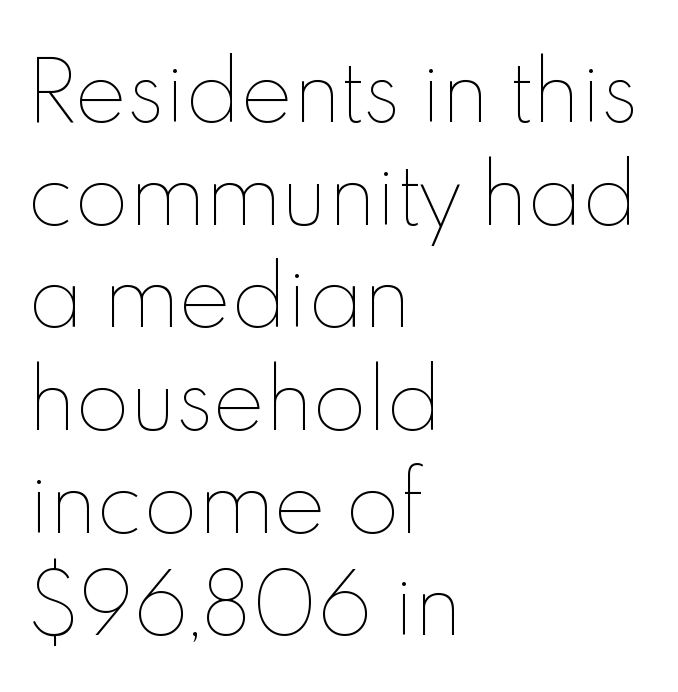
{"italic": "no", "bold": "no", "weight": "thin", "width": "normal", "x_height": "small", "monospaced": "no", "underline": "no", "align": "left", "line_spacing": "normal", "line_spacing_ratio": 1.3, "letter_spacing": "normal", "letter_spacing_em": 0.0, "glyph_px": 79}
